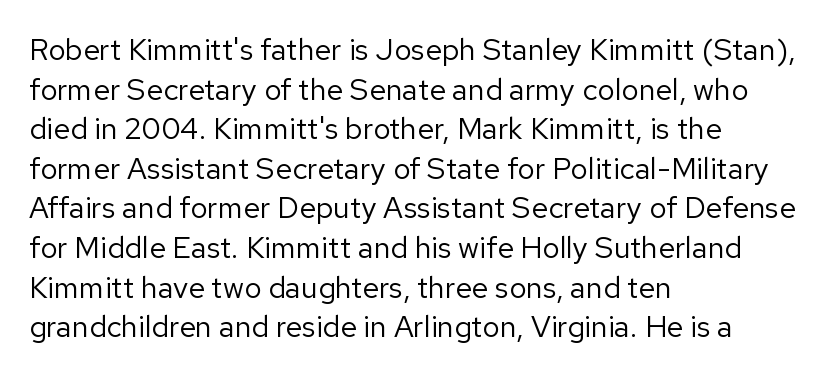
{"serif": "no", "italic": "no", "bold": "no", "weight": "regular", "width": "normal", "stroke_contrast": "low", "x_height": "medium", "monospaced": "no", "underline": "no", "align": "left", "line_spacing": "normal", "line_spacing_ratio": 1.32, "letter_spacing": "normal", "letter_spacing_em": 0.0, "glyph_px": 30}
